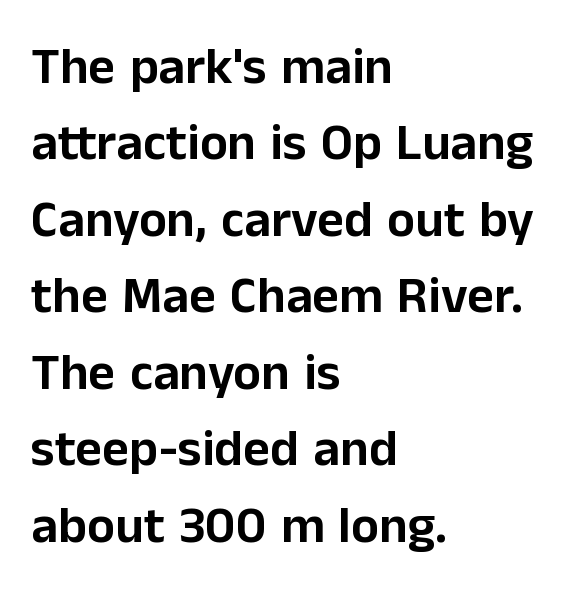
The image shows 52 px sans-serif type, upright; set left-aligned, normal line spacing (1.47x), normal letter spacing, not underlined; low stroke contrast and a medium x-height.
